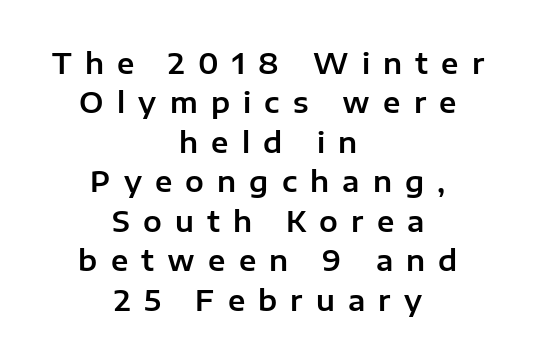
Q: Is the text italic (slanted)? A: No, it is upright.
Q: Is the typeface a serif or a sans-serif typeface? A: Sans-serif.
Q: Is the text underlined? A: No.
Q: How is the paragraph aligned? A: Centered.
Q: Is the spacing between letters normal or unusually wide? A: Unusually wide.
Q: Is the spacing between lines tight, normal or loose? A: Normal.
Q: Width (condensed, normal, or wide)? A: Normal.
Q: Stroke contrast? A: Low.
Q: x-height? A: Medium.
Q: Monospaced? A: No.
